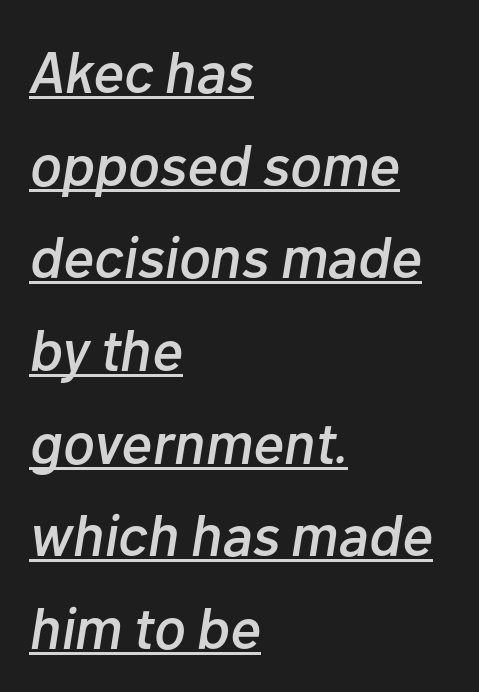
This sample keeps an unexceptional amount of space between lines. The specimen includes a rule beneath the text block's lines. Does the copy run flush right? No — it runs flush left. The face used here is proportionally spaced, like ordinary book or web type. Observe the lean: these are italic letterforms. Students, note that the glyphs here touch the page at normal intervals.
